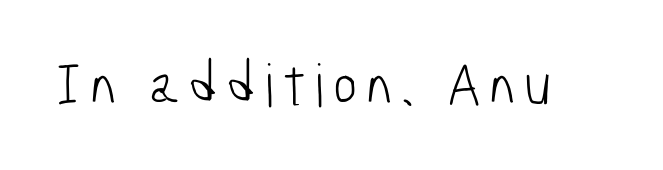
The image shows 59 px light, condensed sans-serif type; set not underlined; low stroke contrast and a medium x-height.
